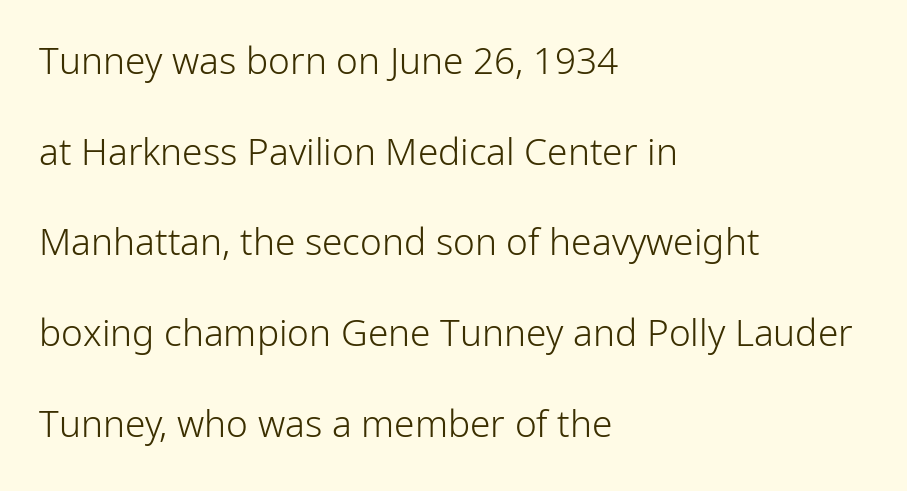
The image shows 37 px light sans-serif type, upright; set left-aligned, loose line spacing (2.45x), normal letter spacing, not underlined; low stroke contrast and a medium x-height.
